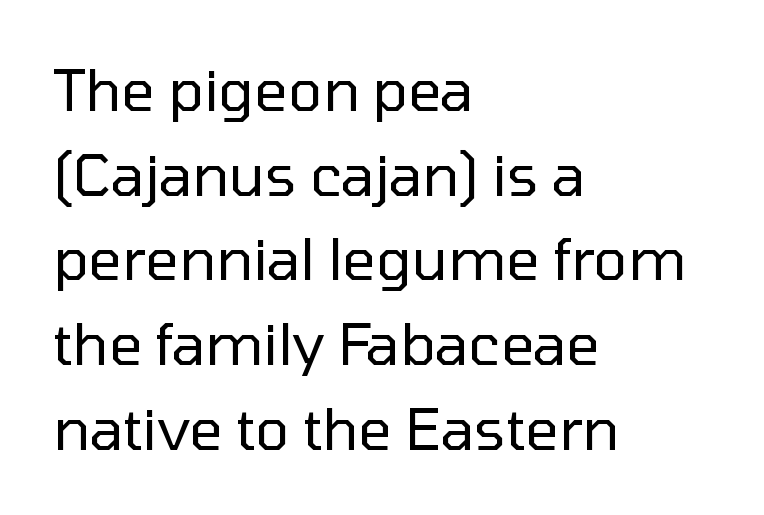
Q: Is the text bold? A: No.
Q: Is the text italic (slanted)? A: No, it is upright.
Q: Is the typeface a serif or a sans-serif typeface? A: Sans-serif.
Q: Is the text underlined? A: No.
Q: How is the paragraph aligned? A: Left-aligned.
Q: Is the spacing between letters normal or unusually wide? A: Normal.
Q: Is the spacing between lines tight, normal or loose? A: Normal.
Q: Width (condensed, normal, or wide)? A: Normal.
Q: Stroke contrast? A: Low.
Q: x-height? A: Medium.
Q: Monospaced? A: No.
